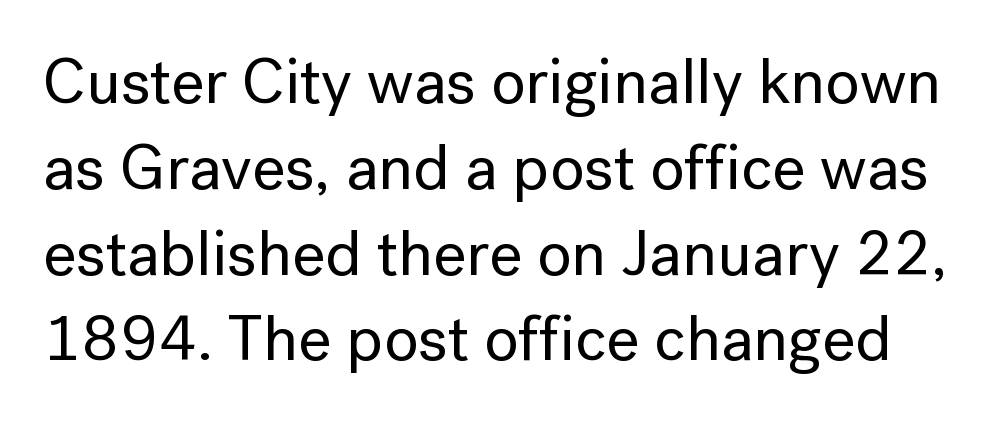
Rendered with straight, roman letterforms. Words appear dense and cohesive because spacing is normal. Looks like regular typesetting: each glyph gets only the width it needs. One glance says typical: line gaps are just what's usual. Just letters on the line, the space beneath them empty. You can tell from the bare stems that sans-serif type was used.
